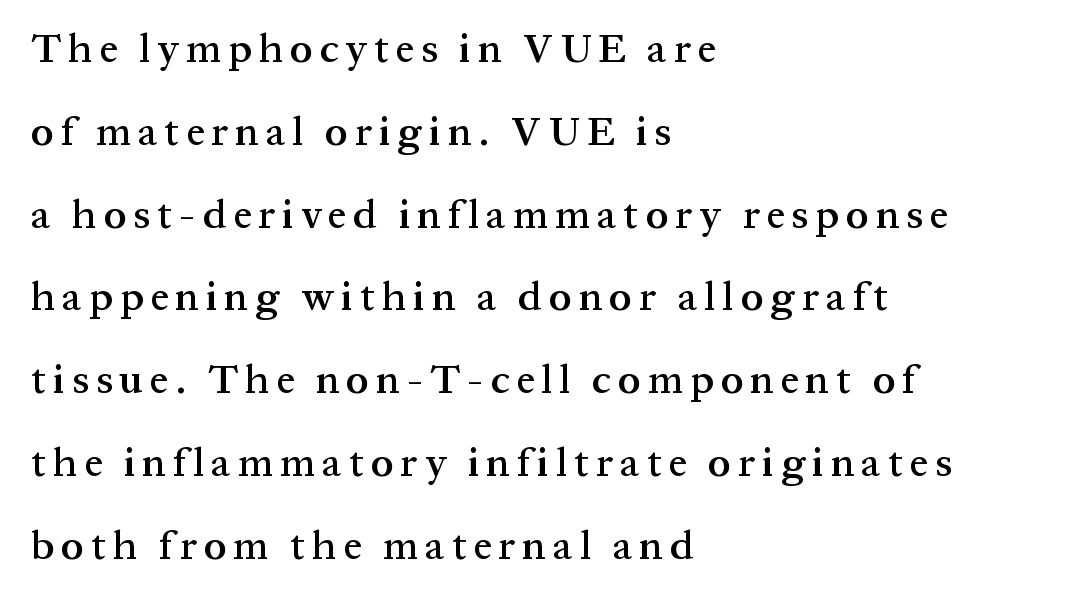
Nobody drew a line under any word here. Horizontally, the lines are justified to the leading edge only. The rendering uses natural spacing where letterforms have individual widths. Typographically, this falls in the serif category.
